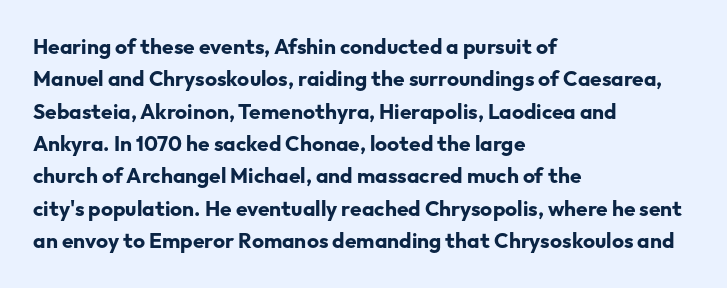
The image shows 21 px bold type, upright; set left-aligned, normal line spacing (1.54x), normal letter spacing, not underlined.
